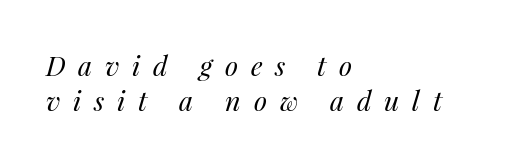
If you drew a line through each stem, it would be angled. If you drew a ruler down the left edge, every line would touch it. Summary of weight: not heavy and not bold. Unmarked baselines from the first word to the last.
